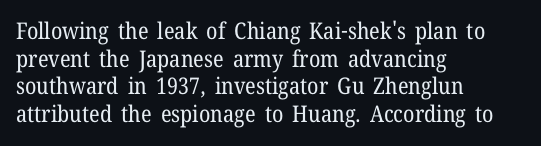
Q: Is the text bold? A: No.
Q: Is the text italic (slanted)? A: No, it is upright.
Q: Is the text underlined? A: No.
Q: How is the paragraph aligned? A: Left-aligned.
Q: Is the spacing between letters normal or unusually wide? A: Normal.
